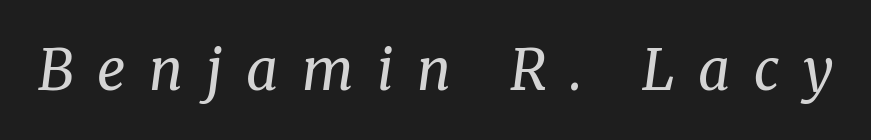
{"serif": "yes", "italic": "yes", "lean": "right", "slant_degrees": 8, "bold": "no", "weight": "regular", "width": "normal", "stroke_contrast": "medium", "x_height": "medium", "monospaced": "no", "underline": "no", "letter_spacing": "wide", "letter_spacing_em": 0.42, "glyph_px": 56}
